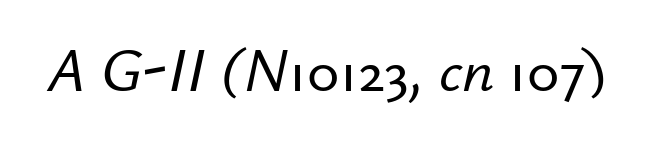
Q: Is the text italic (slanted)? A: Yes, it leans right by about 12 degrees.
Q: Is the text underlined? A: No.
Q: Is the spacing between letters normal or unusually wide? A: Normal.
Q: Width (condensed, normal, or wide)? A: Normal.
Q: Stroke contrast? A: Low.
Q: x-height? A: Small.
Q: Monospaced? A: No.
